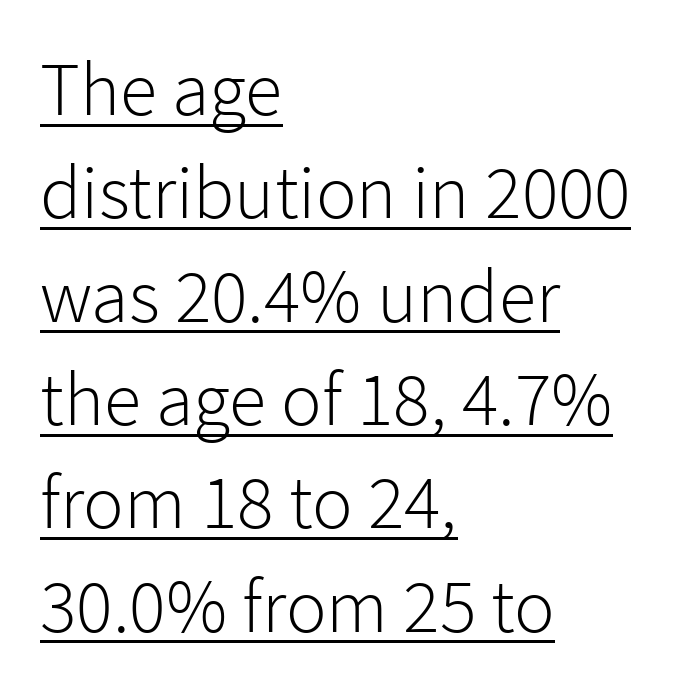
Q: Is the text bold? A: No.
Q: Is the text italic (slanted)? A: No, it is upright.
Q: Is the typeface a serif or a sans-serif typeface? A: Sans-serif.
Q: Is the text underlined? A: Yes.
Q: How is the paragraph aligned? A: Left-aligned.
Q: Is the spacing between letters normal or unusually wide? A: Normal.
Q: Is the spacing between lines tight, normal or loose? A: Normal.
Q: Width (condensed, normal, or wide)? A: Normal.
Q: Stroke contrast? A: Low.
Q: x-height? A: Medium.
Q: Monospaced? A: No.
